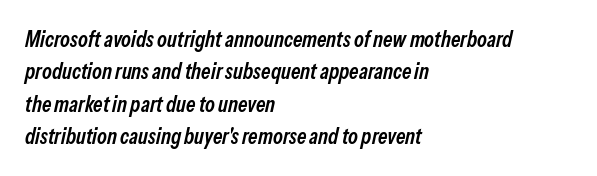
Layout note: lines flush left. This sample uses an oblique cut, with every glyph tilted off the vertical. Notice how descenders clear the ascenders below comfortably — that's standard leading. The area under the type is left untouched. No extra tracking has been applied to these lines.
